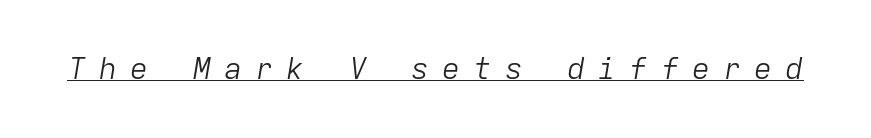
The cut favours lightness, reaching ordinary text weight at its darkest. This sample uses an oblique cut, with every glyph tilted off the vertical. Someone cranked the tracking dial way up on this one. This sample carries an underscore along the baseline area. Here the designer chose a console-style face with uniform glyph widths.
